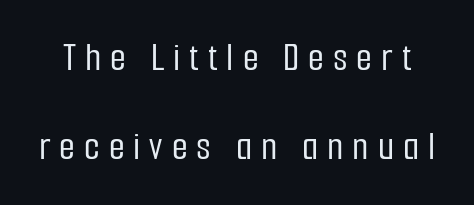
The image shows 41 px condensed sans-serif type, upright; set loose line spacing (2.16x), unusually wide letter spacing (+0.22 em), not underlined; low stroke contrast and a medium x-height.
